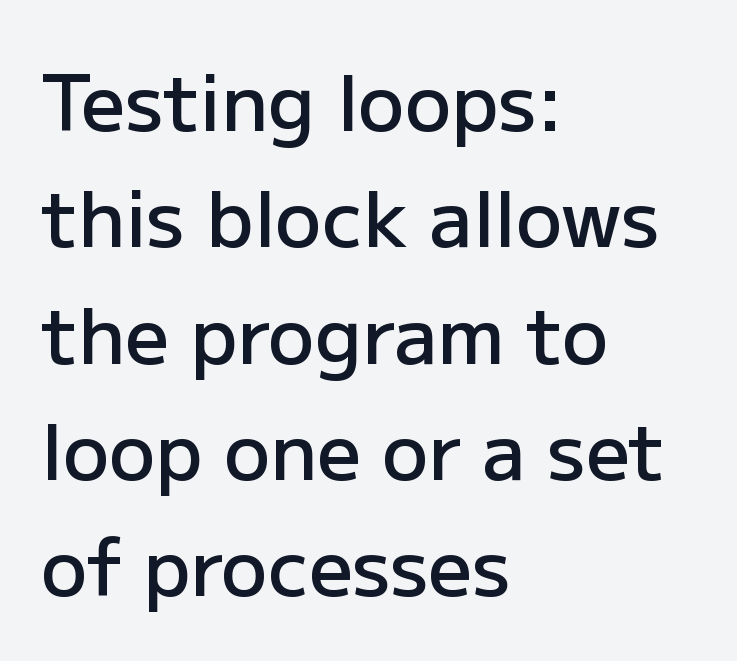
{"serif": "no", "italic": "no", "bold": "semi", "weight": "semibold", "width": "normal", "stroke_contrast": "low", "x_height": "medium", "monospaced": "no", "underline": "no", "align": "left", "line_spacing": "normal", "line_spacing_ratio": 1.51, "letter_spacing": "normal", "letter_spacing_em": 0.0, "glyph_px": 77}
